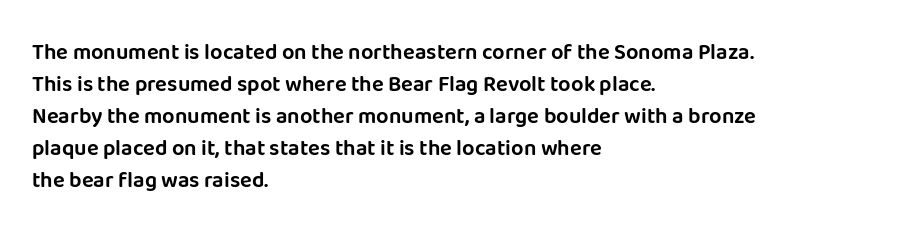
The image shows 22 px text type, upright; set left-aligned, normal line spacing (1.46x), normal letter spacing, not underlined.
